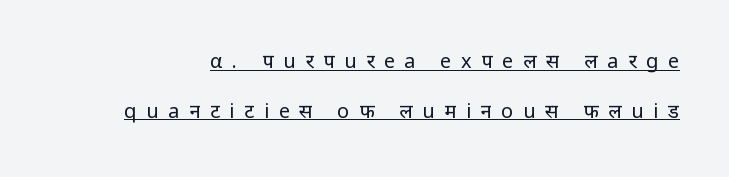
{"italic": "no", "bold": "no", "underline": "yes", "line_spacing": "loose", "line_spacing_ratio": 2.48, "letter_spacing": "wide", "letter_spacing_em": 0.48, "glyph_px": 20}
